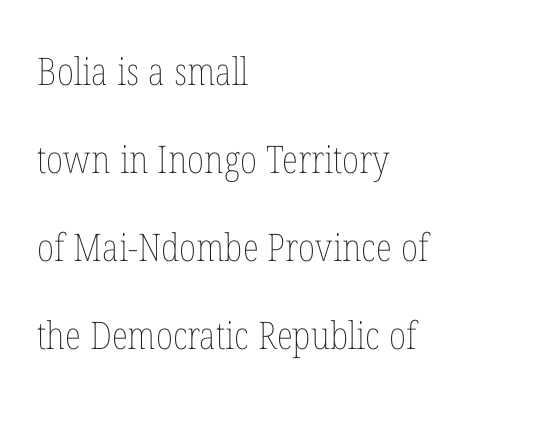
Do the characters align in a grid? No, the font is proportional. Notice how the passage keeps a crisp vertical edge on the left only. Unlike italic type, these characters show no tilt at all. A great deal of white space separates one row of letters from the next.
